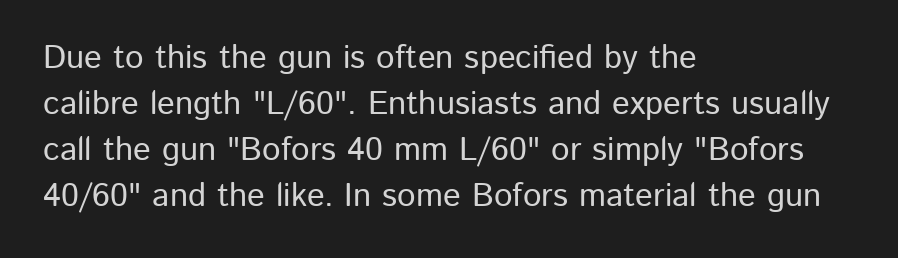
{"serif": "no", "italic": "no", "width": "normal", "stroke_contrast": "low", "x_height": "medium", "monospaced": "no", "underline": "no", "align": "left", "line_spacing": "normal", "line_spacing_ratio": 1.39, "letter_spacing": "normal", "letter_spacing_em": 0.0, "glyph_px": 33}
